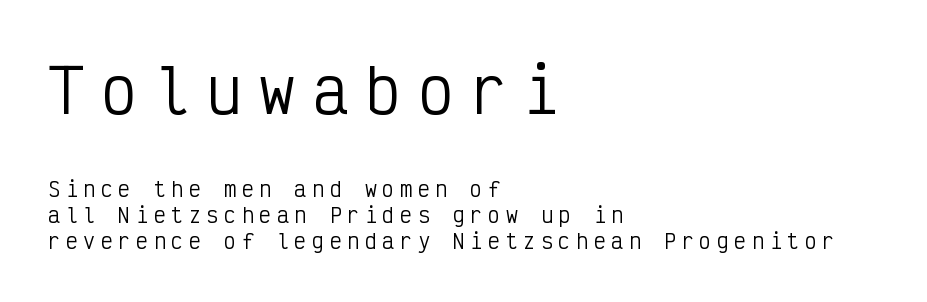
The image shows 60 px regular-weight, condensed sans-serif type, upright, monospaced; set left-aligned, normal line spacing (1.31x), unusually wide letter spacing (+0.28 em), not underlined; the first (top) block is 3.0x larger; low stroke contrast and a medium x-height.
